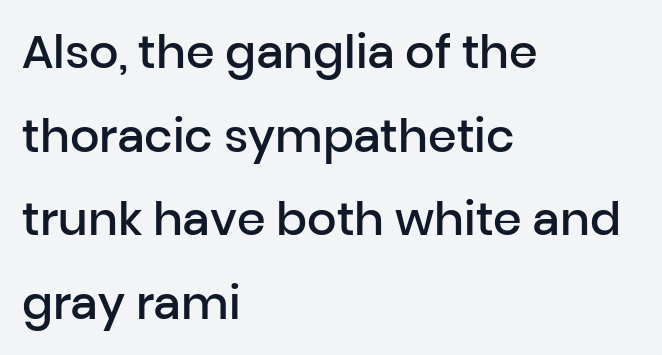
This sample uses plain, unmodified letter spacing. Looks like regular typesetting: each glyph gets only the width it needs. Summary of weight: moderately heavy, a semibold. Left-aligned paragraph, ragged on the right.
